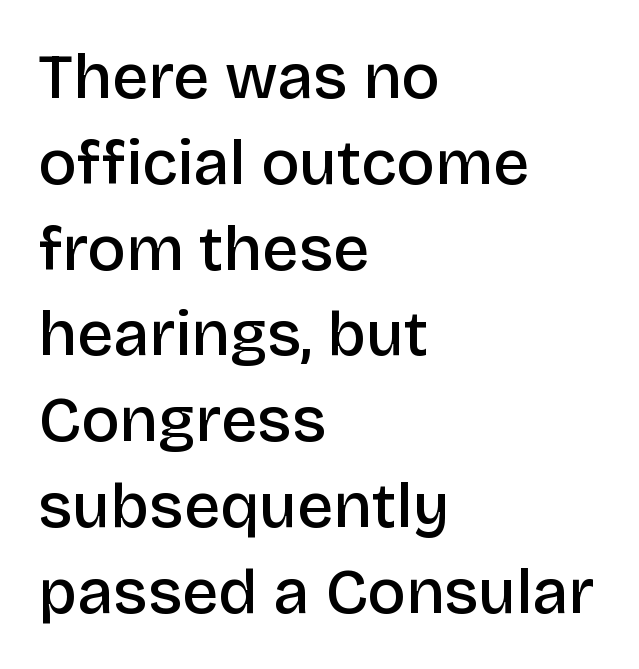
The image shows 64 px semibold sans-serif type, upright; set left-aligned, normal line spacing (1.34x), normal letter spacing, not underlined; low stroke contrast and a large x-height.
